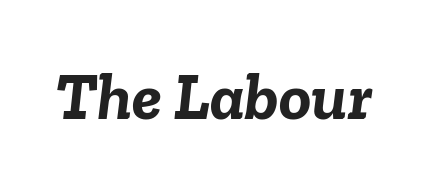
Glyph-to-glyph distance matches everyday printed text. Pretty heavy lettering here — definitely bold. Every character sits at an angle, as italics do. Looks like regular typesetting: each glyph gets only the width it needs.
